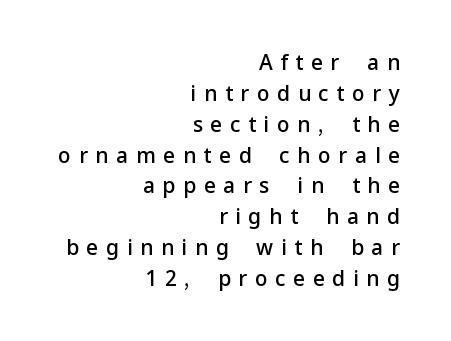
Look at the tracking — it's clearly loosened, letters drifting apart. Typeset ragged left — the right edge is the straight one. The block of text has a typical density, with ordinary space between rows. The words here are not underlined.
